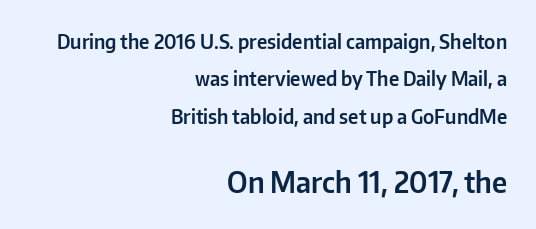
The image shows 28 px sans-serif type, upright; set right-aligned, loose line spacing (1.97x), normal letter spacing, not underlined; the second (bottom) block is 1.47x larger; low stroke contrast and a medium x-height.
